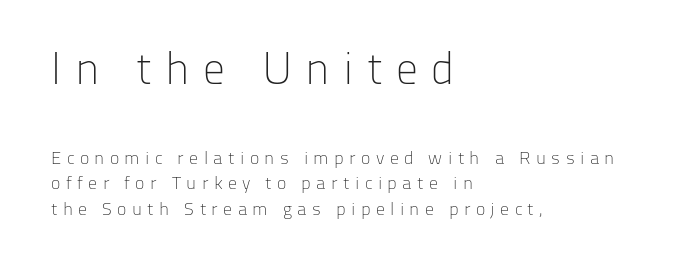
Q: Is the text bold? A: No.
Q: Is the text italic (slanted)? A: No, it is upright.
Q: Is the typeface a serif or a sans-serif typeface? A: Sans-serif.
Q: Is the text underlined? A: No.
Q: How is the paragraph aligned? A: Left-aligned.
Q: Is the spacing between letters normal or unusually wide? A: Unusually wide.
Q: Is the spacing between lines tight, normal or loose? A: Normal.
Q: Which block of text is set in a larger size, the first (top) or the second (bottom)? A: The first (top) one.
Q: Width (condensed, normal, or wide)? A: Normal.
Q: Stroke contrast? A: Low.
Q: x-height? A: Medium.
Q: Monospaced? A: No.
